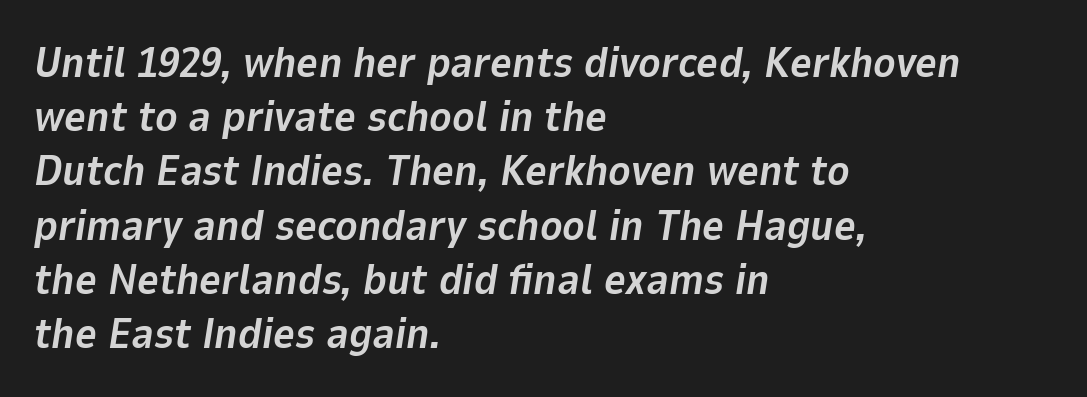
{"italic": "yes", "lean": "right", "slant_degrees": 9, "bold": "yes", "weight": "bold", "width": "normal", "stroke_contrast": "low", "x_height": "medium", "monospaced": "no", "underline": "no", "align": "left", "line_spacing": "normal", "line_spacing_ratio": 1.29, "letter_spacing": "normal", "letter_spacing_em": 0.0, "glyph_px": 42}
